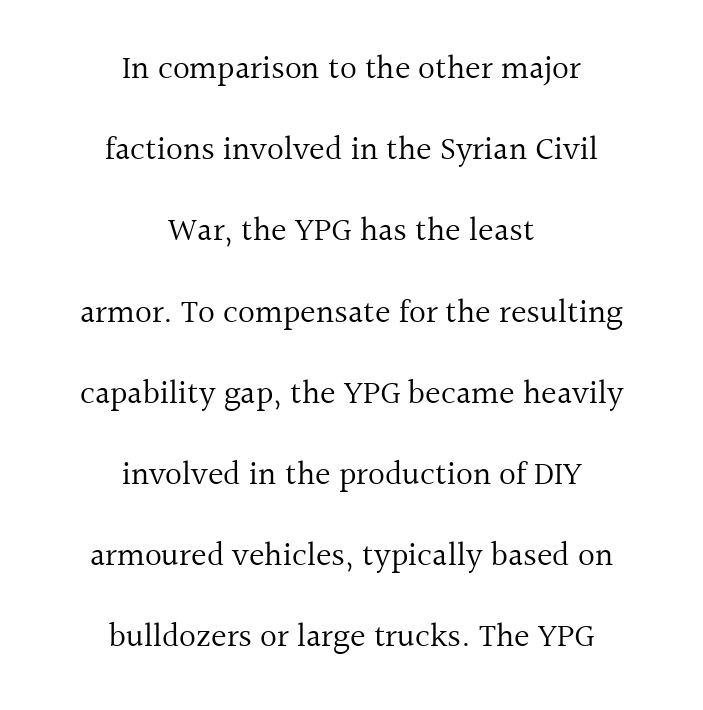
The rendering uses natural spacing where letterforms have individual widths. These lines stack symmetrically, like a column narrowing and widening about its center. Is the type heavy? It reads as light-to-regular instead. The lettering holds an erect, upright posture throughout. Look at the bottom of the vertical strokes: they flare into serifs here.
